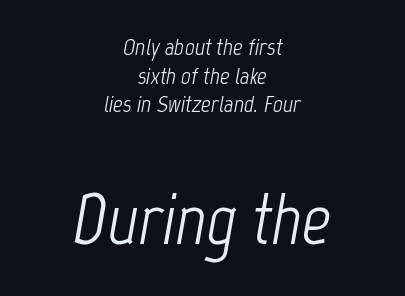
The image shows 72 px light, condensed type, italic (leaning right); set centered, line spacing 1.19x, normal letter spacing, not underlined; the second (bottom) block is 3.0x larger; low stroke contrast and a medium x-height.
